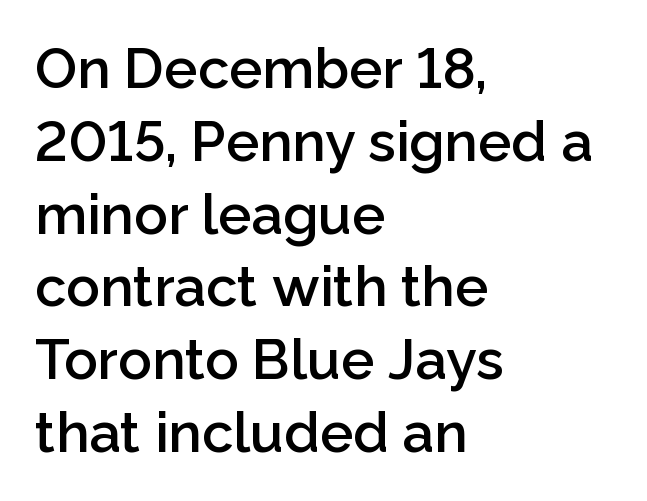
Its strokes are somewhat broadened, the hallmark of semibold type. You can tell it's not italic because the verticals are truly vertical. No word sits above an underline. Leading: standard. Is the block centered? No — it sits flush against the left margin.
